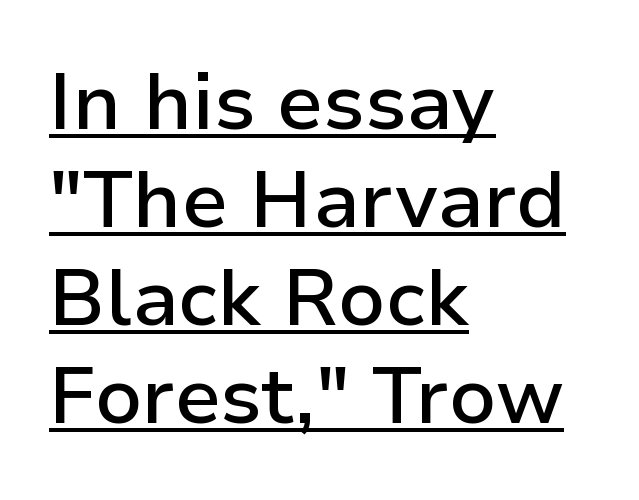
Check where the strokes stop: nothing finishes them off — pure sans. The rendering uses a semibold face; strokes are thickened but not to full bold. Somebody hit Ctrl+U on this one — the words are underlined. Proportional: the letters do not fall into vertical columns. Ordinary non-slanted type is in use. Short and long lines alike share a common starting point at left.
